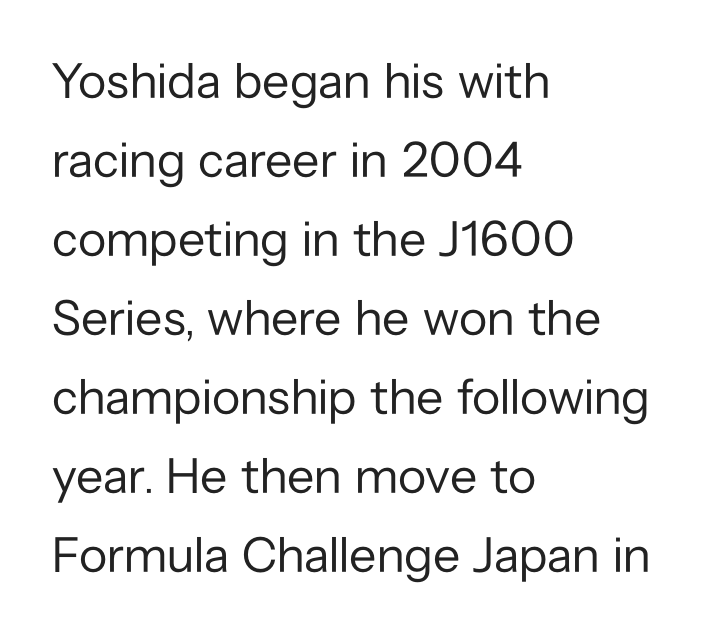
The image shows 50 px regular-weight sans-serif type, upright; set left-aligned, normal line spacing (1.58x), normal letter spacing, not underlined; low stroke contrast and a medium x-height.
